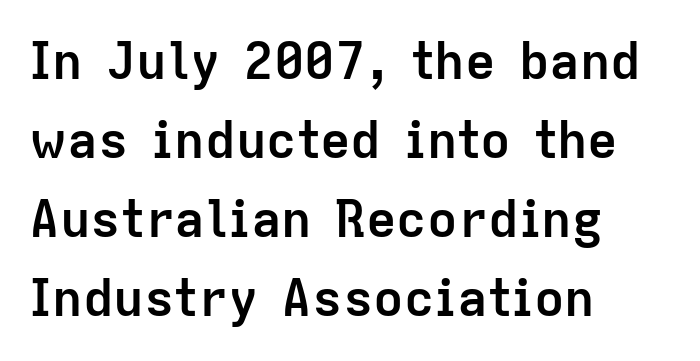
Q: Is the text bold? A: Yes.
Q: Is the text italic (slanted)? A: No, it is upright.
Q: Is the typeface a serif or a sans-serif typeface? A: Sans-serif.
Q: Is the text underlined? A: No.
Q: How is the paragraph aligned? A: Left-aligned.
Q: Is the spacing between letters normal or unusually wide? A: Normal.
Q: Is the spacing between lines tight, normal or loose? A: Normal.
Q: Width (condensed, normal, or wide)? A: Normal.
Q: Stroke contrast? A: Low.
Q: x-height? A: Medium.
Q: Monospaced? A: No.
